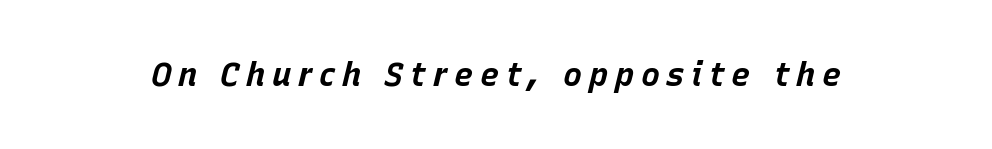
The image shows 32 px bold type, italic (leaning right); set unusually wide letter spacing (+0.21 em), not underlined; low stroke contrast and a large x-height.
